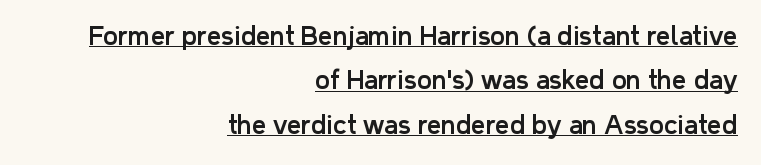
Q: Is the text italic (slanted)? A: No, it is upright.
Q: Is the text underlined? A: Yes.
Q: How is the paragraph aligned? A: Right-aligned.
Q: Is the spacing between letters normal or unusually wide? A: Normal.
